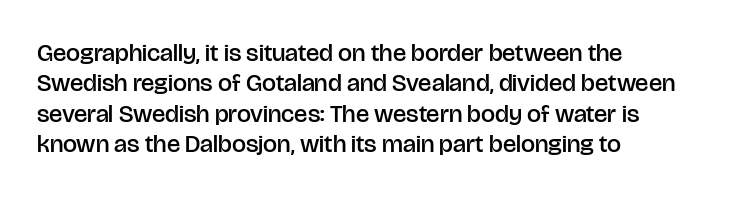
The image shows 25 px text type, upright; set left-aligned, line spacing 1.22x, normal letter spacing, not underlined.
